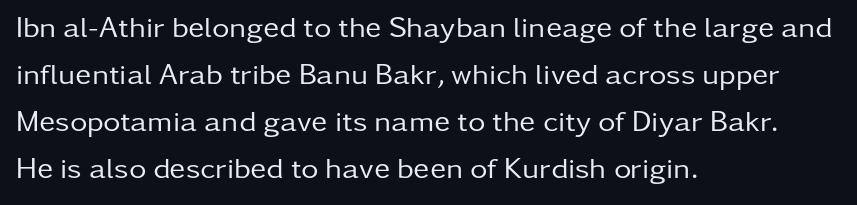
Q: Is the text bold? A: No.
Q: Is the text italic (slanted)? A: No, it is upright.
Q: Is the typeface a serif or a sans-serif typeface? A: Sans-serif.
Q: Is the text underlined? A: No.
Q: How is the paragraph aligned? A: Left-aligned.
Q: Is the spacing between letters normal or unusually wide? A: Normal.
Q: Is the spacing between lines tight, normal or loose? A: Normal.
Q: Width (condensed, normal, or wide)? A: Normal.
Q: Stroke contrast? A: Low.
Q: x-height? A: Medium.
Q: Monospaced? A: No.
